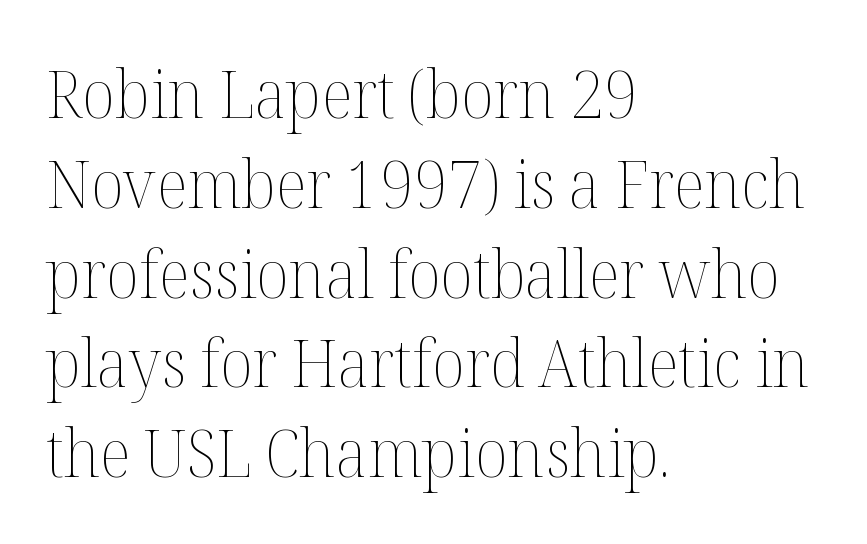
Q: Is the text bold? A: No.
Q: Is the text italic (slanted)? A: No, it is upright.
Q: Is the text underlined? A: No.
Q: How is the paragraph aligned? A: Left-aligned.
Q: Is the spacing between letters normal or unusually wide? A: Normal.
Q: Is the spacing between lines tight, normal or loose? A: Normal.
Q: Width (condensed, normal, or wide)? A: Normal.
Q: Stroke contrast? A: Medium.
Q: x-height? A: Medium.
Q: Monospaced? A: No.
